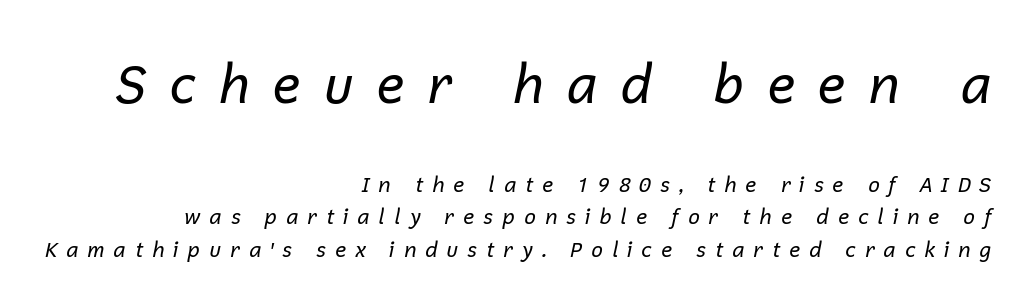
Q: Is the text bold? A: No.
Q: Is the text italic (slanted)? A: Yes, it leans right by about 12 degrees.
Q: Is the text underlined? A: No.
Q: How is the paragraph aligned? A: Right-aligned.
Q: Is the spacing between letters normal or unusually wide? A: Unusually wide.
Q: Is the spacing between lines tight, normal or loose? A: Normal.
Q: Which block of text is set in a larger size, the first (top) or the second (bottom)? A: The first (top) one.
Q: Width (condensed, normal, or wide)? A: Normal.
Q: Stroke contrast? A: Low.
Q: x-height? A: Medium.
Q: Monospaced? A: No.
